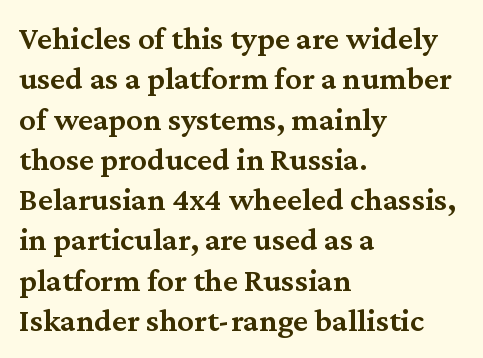
Observe the ordinary spacing: letters are neighbours, not strangers. Letterform terminals end in serifs throughout the passage. A bare baseline throughout the passage. The axis of the letterforms is exactly vertical. Emphasis by weight is partial: semibold. Line starts are locked; line ends wander.
